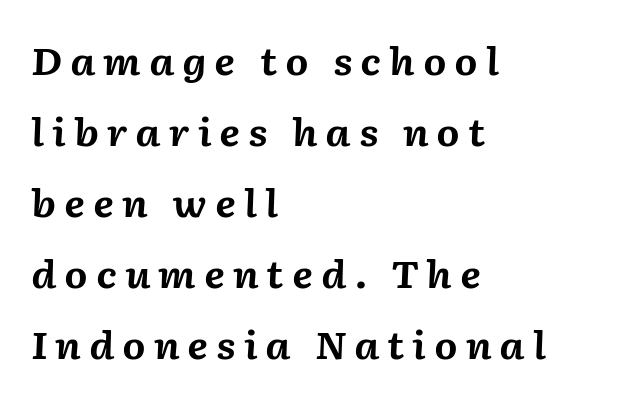
Notice how thick the strokes are: this is what a full bold looks like. Alignment: flush left. The lines are spread far apart with generous leading. Each letter keeps its own natural width here, so spacing adapts to shape. When letters slant like this, we call the style italic.
